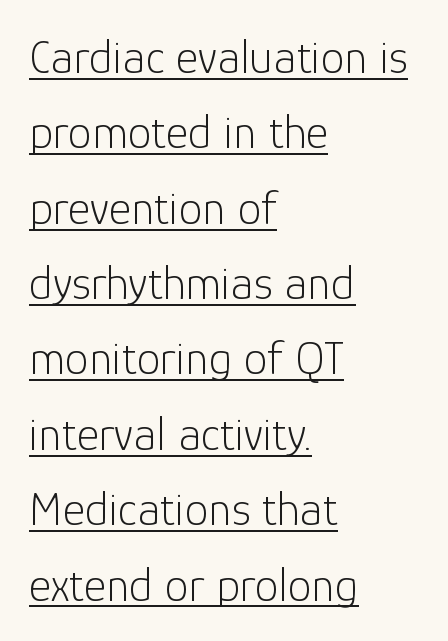
How would I describe the line gaps? Plain and ordinary. Look at the tracking — it's just the regular setting, nothing added. Looks like someone drew a line under every word here. The designer went with a sans here, leaving each stem footless.
